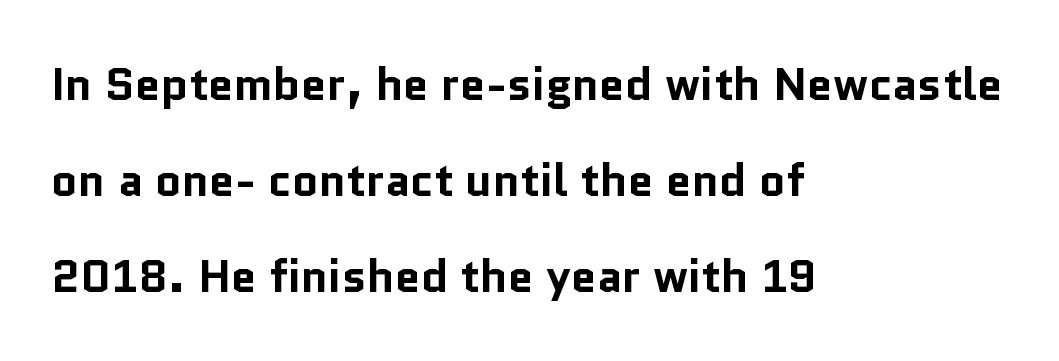
As a designer I'd log this as weight 700, bold. Vertical spacing — loose. The paragraph shown leans on its left margin. Descenders are the only things crossing below the line. How are the letters spaced? Ordinarily, with no added tracking.
